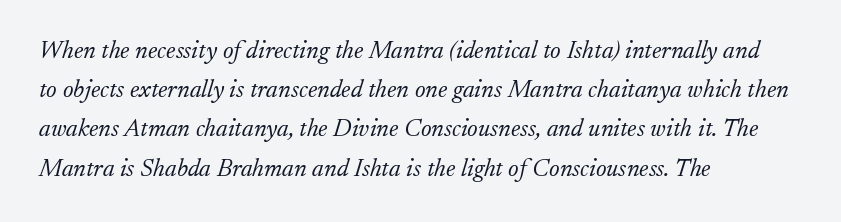
The image shows 25 px text type, italic (leaning right); set left-aligned, normal line spacing (1.57x), normal letter spacing, not underlined.
